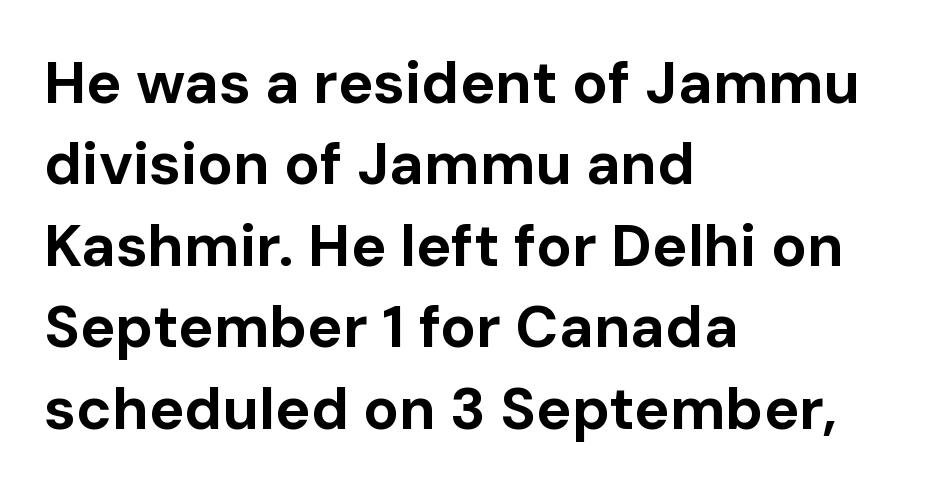
Q: Is the text bold? A: Yes.
Q: Is the text italic (slanted)? A: No, it is upright.
Q: Is the typeface a serif or a sans-serif typeface? A: Sans-serif.
Q: Is the text underlined? A: No.
Q: How is the paragraph aligned? A: Left-aligned.
Q: Is the spacing between letters normal or unusually wide? A: Normal.
Q: Is the spacing between lines tight, normal or loose? A: Normal.
Q: Width (condensed, normal, or wide)? A: Normal.
Q: Stroke contrast? A: Low.
Q: x-height? A: Medium.
Q: Monospaced? A: No.
